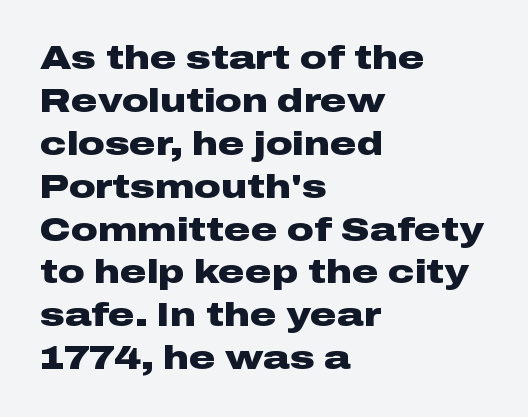
{"serif": "no", "italic": "no", "bold": "yes", "weight": "heavy", "width": "wide", "stroke_contrast": "low", "x_height": "medium", "monospaced": "no", "underline": "no", "align": "left", "line_spacing": "normal", "line_spacing_ratio": 1.3, "letter_spacing": "normal", "letter_spacing_em": 0.0, "glyph_px": 33}
